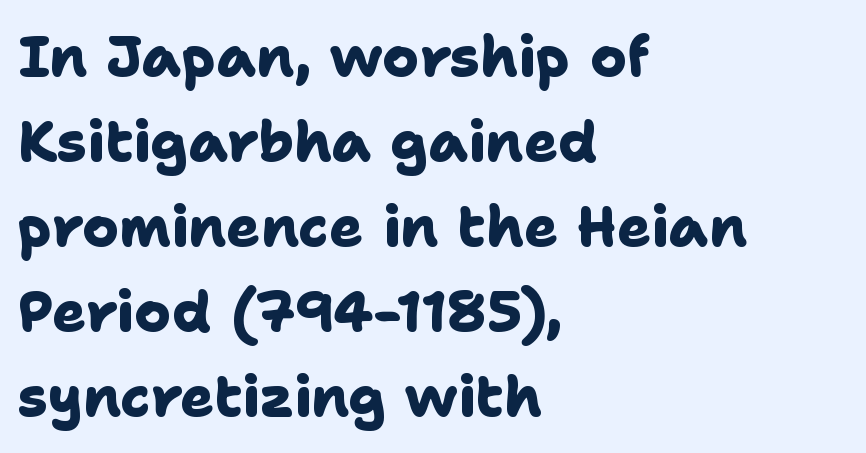
The image shows 56 px heavy sans-serif type; set left-aligned, normal line spacing (1.52x), normal letter spacing, not underlined; low stroke contrast and a medium x-height.
